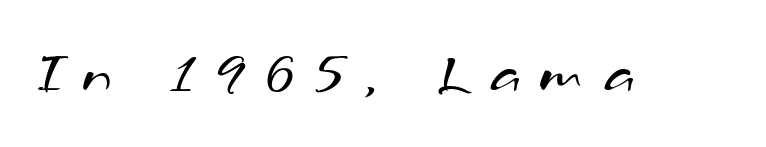
What stands out about the letter spacing? Its width — letters are far apart. Lines of text with bare space underneath. You could not count columns in this text — the font is proportionally spaced. The letters look calm and open, with moderate or lighter stems.
